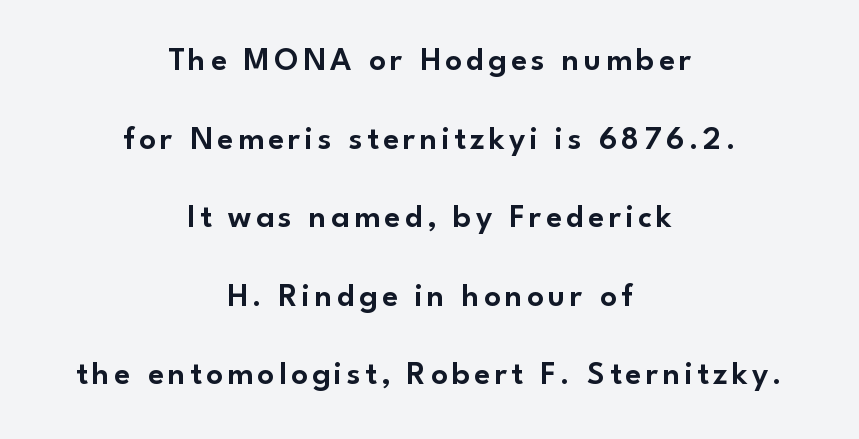
The image shows 33 px sans-serif type, upright; set centered, loose line spacing (2.38x), not underlined; low stroke contrast and a small x-height.
